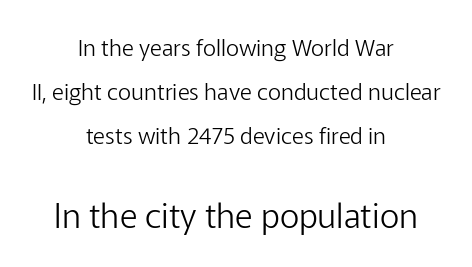
The following chunk of copy outweighs the initial chunk in type size. Is there much room between lines? Yes — plenty of vertical air separates them. Where is the straight margin? There isn't one; the lines are centered. Do the letters lean? They stand straight. The typeface chosen for these lines omits serifs. Note the varied advance widths — an 'i' is clearly narrower than an 'm'.
